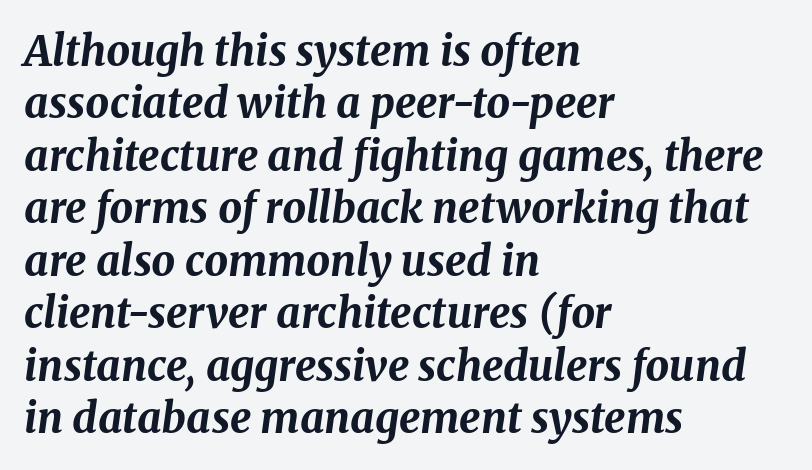
{"italic": "yes", "lean": "right", "slant_degrees": 8, "bold": "yes", "weight": "bold", "width": "normal", "stroke_contrast": "medium", "x_height": "medium", "monospaced": "no", "underline": "no", "align": "left", "line_spacing": "normal", "line_spacing_ratio": 1.25, "letter_spacing": "normal", "letter_spacing_em": 0.0, "glyph_px": 42}
